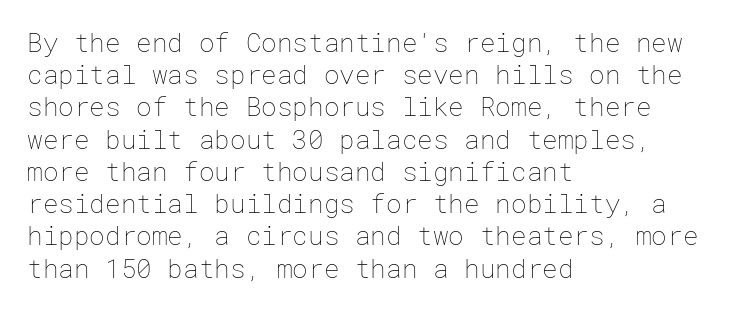
{"italic": "no", "bold": "no", "underline": "no", "align": "left", "line_spacing_ratio": 1.24, "letter_spacing": "normal", "letter_spacing_em": 0.0, "glyph_px": 26}
